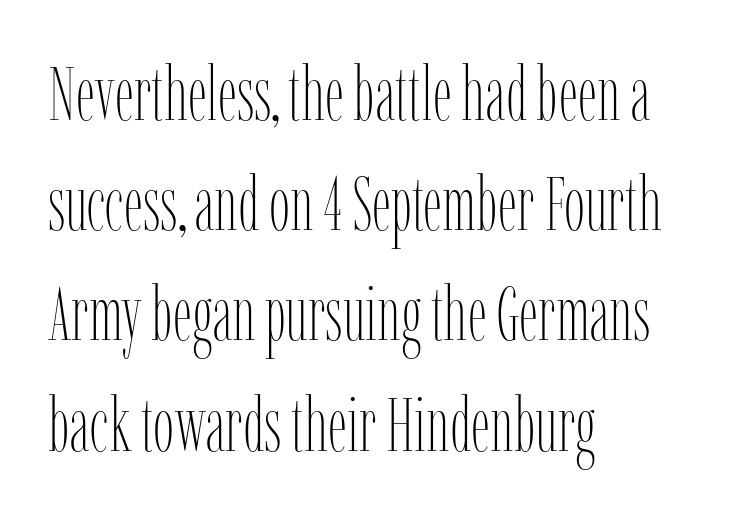
The gap between lines stays unmarked. No heavy texture on the line: the type isn't bold. When letters stand straight like this, we call the style roman or upright. Do the characters align in a grid? No, the font is proportional.
